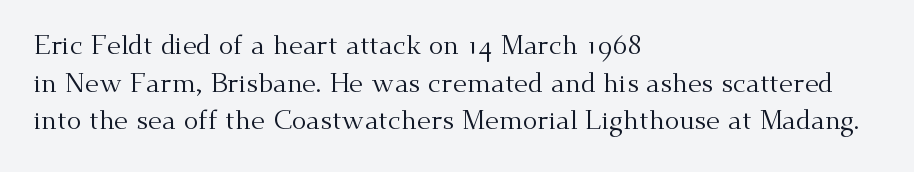
{"italic": "no", "bold": "no", "underline": "no", "align": "left", "line_spacing": "normal", "line_spacing_ratio": 1.39, "letter_spacing": "normal", "letter_spacing_em": 0.0, "glyph_px": 27}
